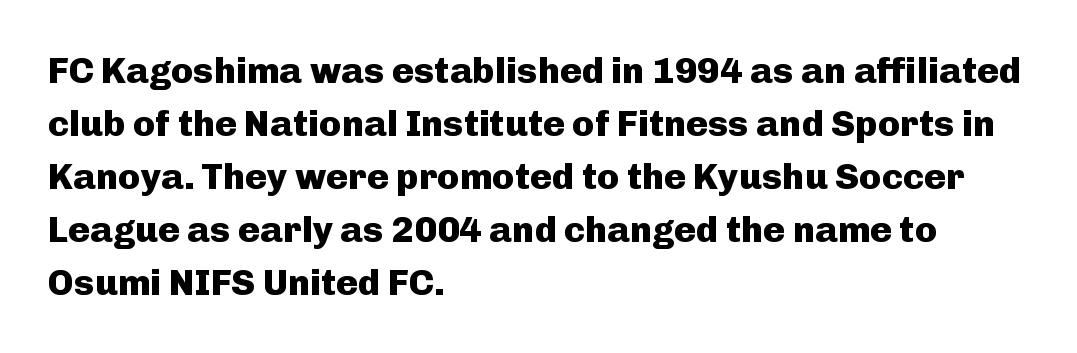
The image shows 37 px heavy sans-serif type, upright; set left-aligned, normal line spacing (1.43x), normal letter spacing, not underlined; low stroke contrast and a medium x-height.
